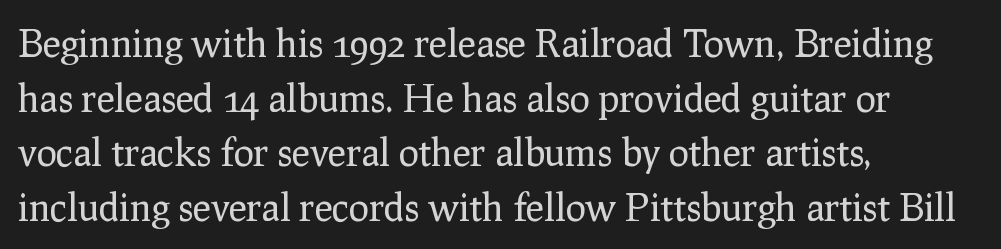
{"serif": "yes", "italic": "no", "bold": "no", "weight": "regular", "width": "normal", "stroke_contrast": "low", "x_height": "medium", "monospaced": "no", "underline": "no", "align": "left", "line_spacing": "normal", "line_spacing_ratio": 1.44, "letter_spacing": "normal", "letter_spacing_em": 0.0, "glyph_px": 38}
